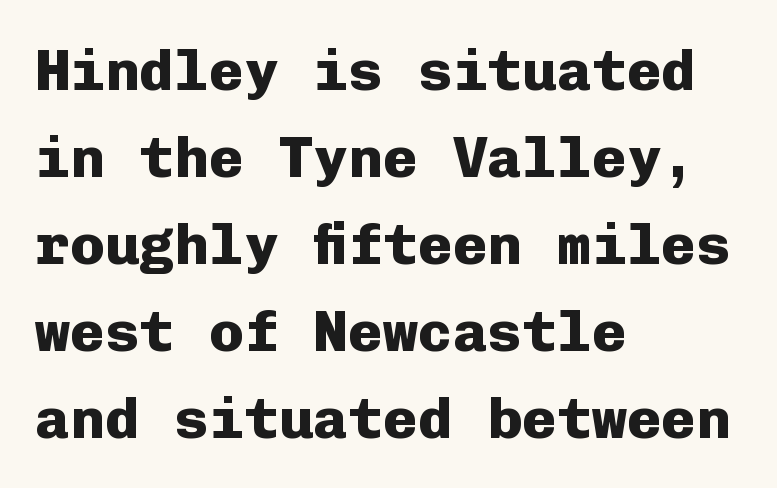
Unlike a traditional serif, this face leaves its strokes unadorned. This block has exactly the height ordinary leading produces. Is the letter spacing exaggerated? No — it looks like the ordinary default. This is the regular roman posture of the typeface. Anything drawn beneath the words? Only blank space.
